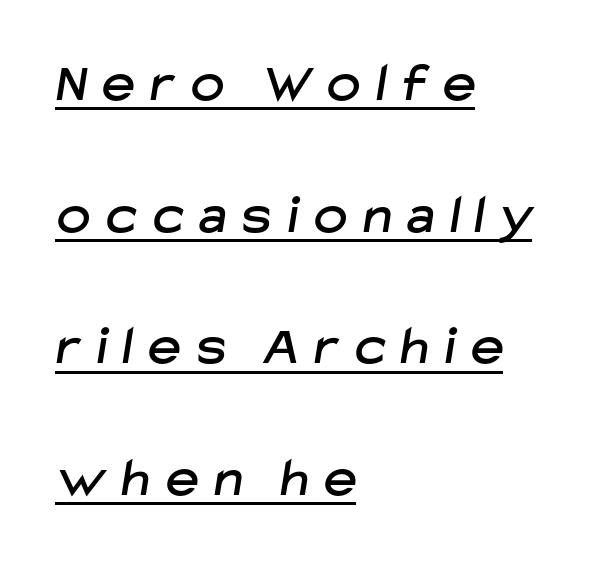
Q: Is the typeface a serif or a sans-serif typeface? A: Sans-serif.
Q: Is the text underlined? A: Yes.
Q: How is the paragraph aligned? A: Left-aligned.
Q: Is the spacing between letters normal or unusually wide? A: Unusually wide.
Q: Is the spacing between lines tight, normal or loose? A: Loose.
Q: Width (condensed, normal, or wide)? A: Normal.
Q: Stroke contrast? A: Low.
Q: x-height? A: Medium.
Q: Monospaced? A: No.
